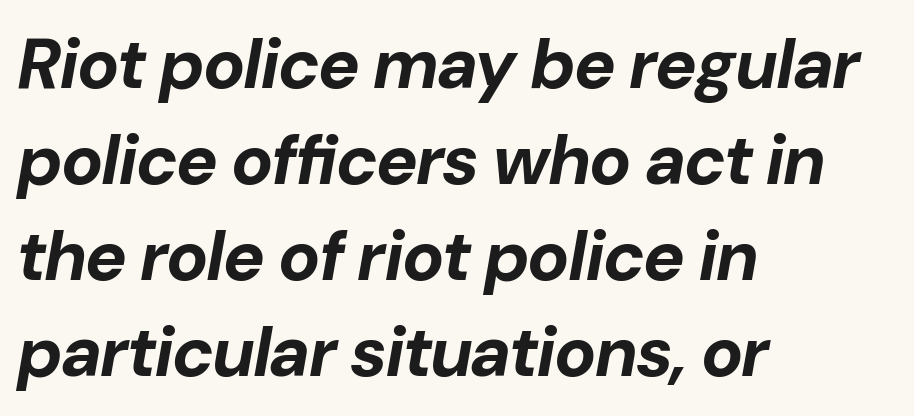
Typesetter's note: full bold, strokes at maximum text heaviness. Where is the straight margin? On the left. If you measured baseline to baseline, you'd find a middling distance. Character widths vary here, with narrow letters taking less room than wide ones. The passage shown is not underscored anywhere.
